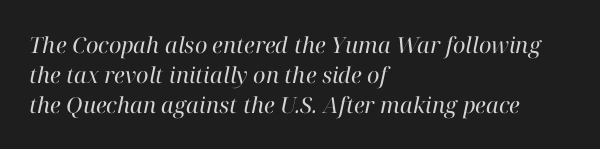
{"italic": "yes", "lean": "right", "slant_degrees": 12, "bold": "no", "underline": "no", "align": "left", "line_spacing": "normal", "line_spacing_ratio": 1.36, "letter_spacing": "normal", "letter_spacing_em": 0.0, "glyph_px": 22}
